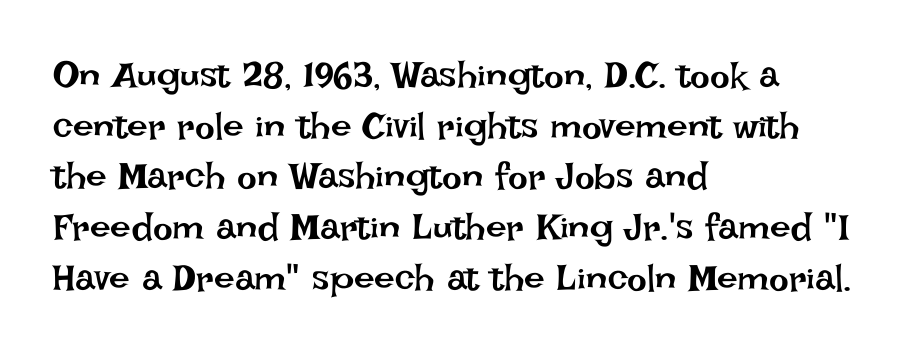
The image shows 37 px regular-weight type, upright; set left-aligned, normal line spacing (1.37x), normal letter spacing, not underlined; low stroke contrast and a large x-height.
